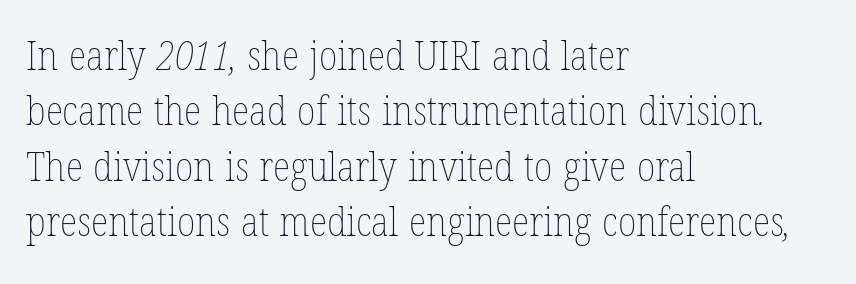
The rendering anchors every line to the left-hand side. Bare-footed words on every line. You could not count columns in this text — the font is proportionally spaced. Tracking here is standard; glyphs follow each other at the usual distance. The leading is moderate, giving the passage an even texture.
